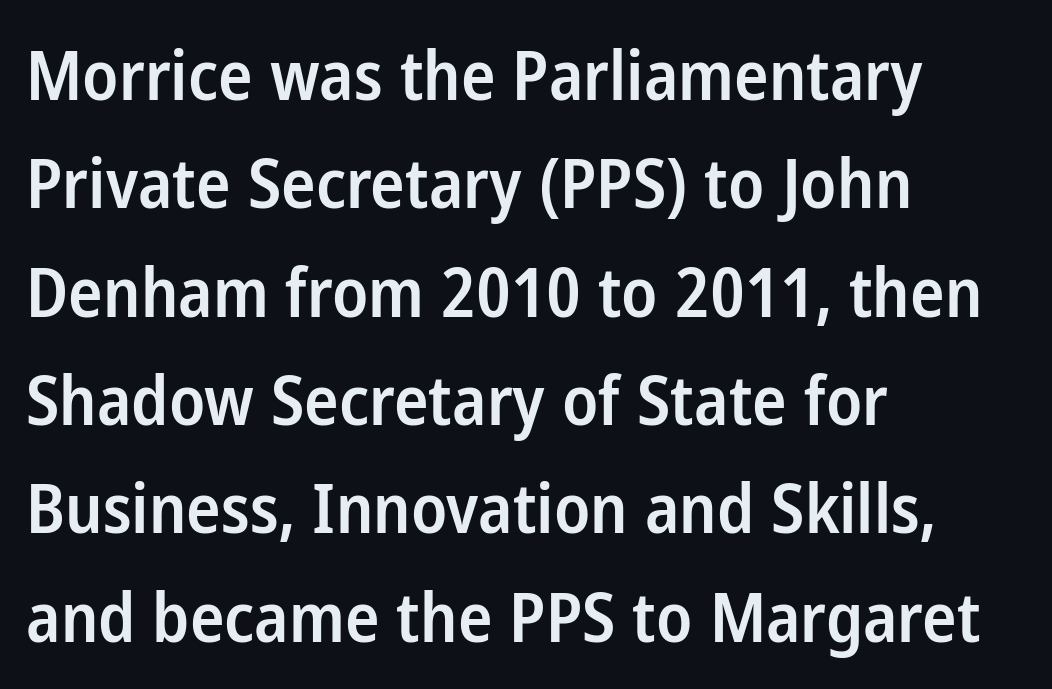
{"serif": "no", "italic": "no", "bold": "semi", "weight": "semibold", "width": "condensed", "stroke_contrast": "low", "x_height": "medium", "monospaced": "no", "underline": "no", "align": "left", "line_spacing": "normal", "line_spacing_ratio": 1.57, "letter_spacing": "normal", "letter_spacing_em": 0.0, "glyph_px": 69}
